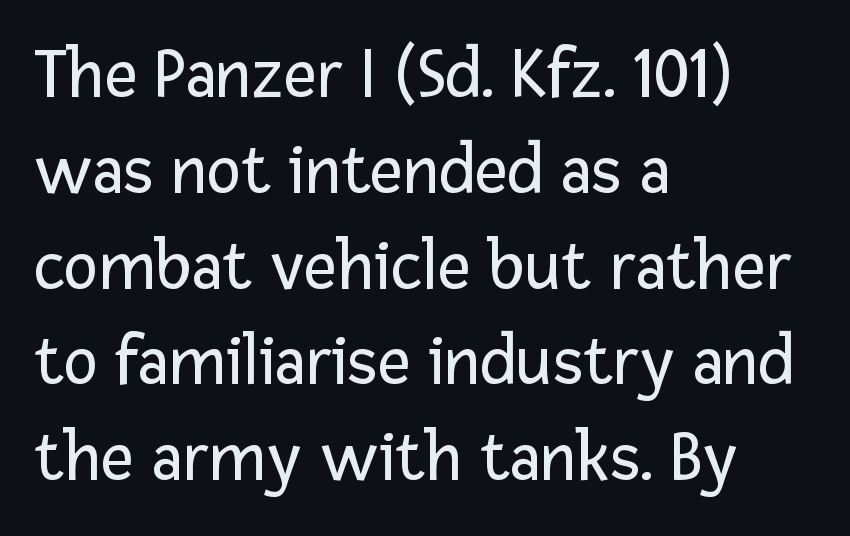
{"serif": "no", "italic": "no", "bold": "no", "weight": "regular", "width": "normal", "stroke_contrast": "low", "x_height": "medium", "monospaced": "no", "underline": "no", "align": "left", "line_spacing": "normal", "line_spacing_ratio": 1.33, "letter_spacing": "normal", "letter_spacing_em": 0.0, "glyph_px": 72}
